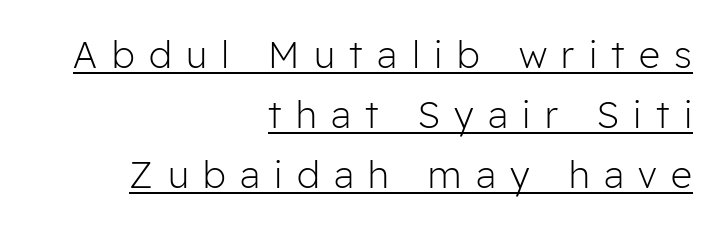
The designer left line spacing at the default. Think of a printed novel: that variable character pitch is what you see here. This rendering uses right alignment, leaving the left contour irregular. The rendered words wear a rule along their underside. The lettering stays uniformly vertical, giving the passage a roman look.
